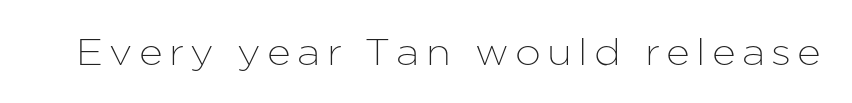
The image shows 37 px sans-serif type, upright; set not underlined; low stroke contrast and a medium x-height.
